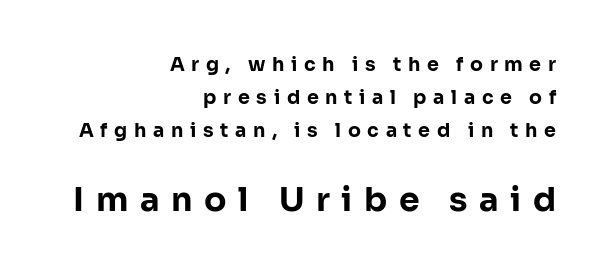
The line texture is sparse and dotted thanks to wide tracking. Descenders hang freely into open space. Is the block centered? No — it sits flush against the right margin. The letters advance in unequal steps, a hallmark of proportional type. Is the lower block the larger one? Yes — the lower block carries the bigger type.
